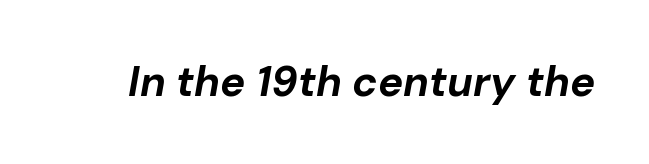
The image shows 42 px bold type, italic (leaning right); set normal letter spacing, not underlined; low stroke contrast and a medium x-height.
